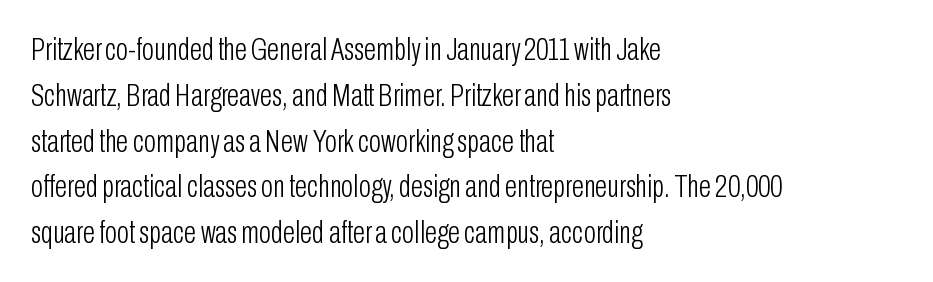
{"serif": "no", "italic": "no", "bold": "no", "weight": "light", "width": "condensed", "stroke_contrast": "low", "x_height": "medium", "monospaced": "no", "underline": "no", "align": "left", "line_spacing": "normal", "line_spacing_ratio": 1.43, "letter_spacing": "normal", "letter_spacing_em": 0.0, "glyph_px": 32}
